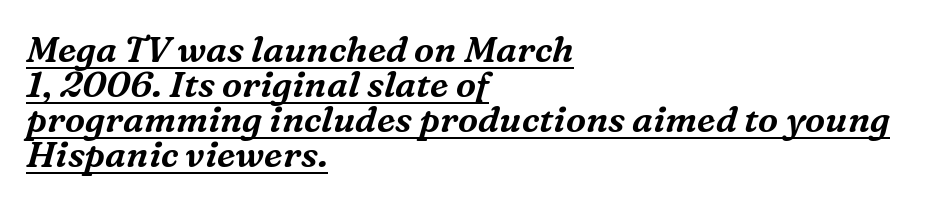
Has an underline been added? It has. Spacing between characters is what you'd get straight out of the box. Does the copy run flush right? No — it runs flush left. Each new line begins almost immediately beneath the previous one.
